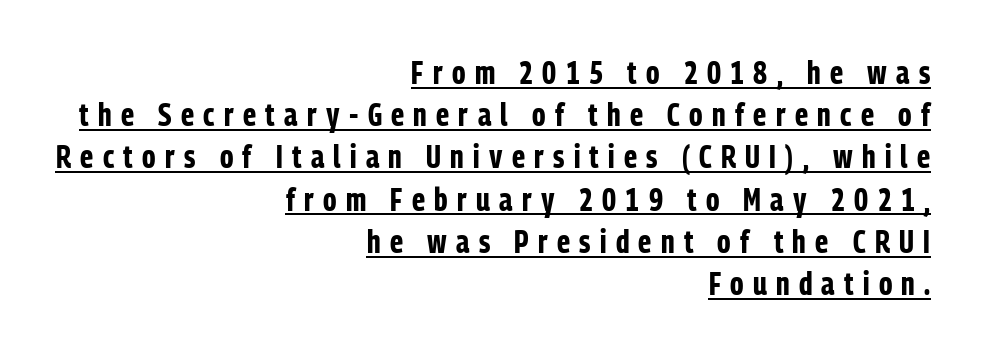
{"serif": "no", "italic": "no", "bold": "yes", "weight": "bold", "width": "condensed", "stroke_contrast": "low", "x_height": "medium", "monospaced": "no", "underline": "yes", "align": "right", "line_spacing": "normal", "line_spacing_ratio": 1.32, "letter_spacing": "wide", "letter_spacing_em": 0.29, "glyph_px": 32}
